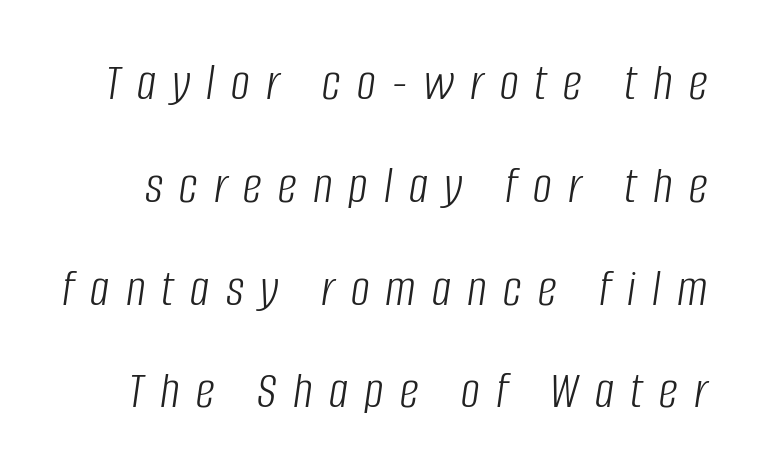
Loose tracking; the words dissolve into strings of separated letters. This sample trades compactness for vertical openness between lines. Honestly, there is no underline to notice here at all. Proportional: the letters do not fall into vertical columns. The passage shown is not bold in any degree.
